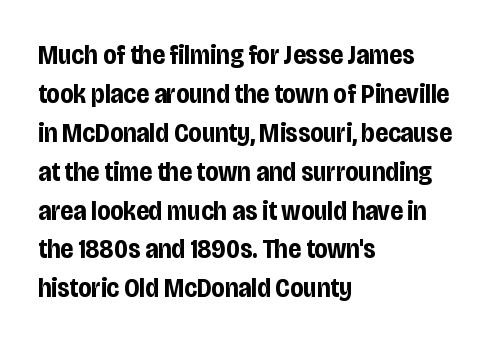
{"italic": "no", "bold": "yes", "underline": "no", "align": "left", "line_spacing": "normal", "line_spacing_ratio": 1.44, "letter_spacing": "normal", "letter_spacing_em": 0.0, "glyph_px": 27}
